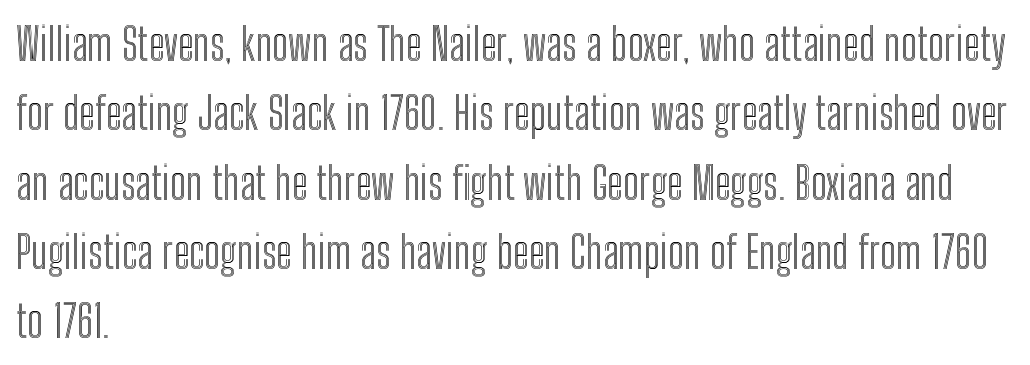
Proportional: the letters do not fall into vertical columns. Descenders hang freely into open space. The lines are quadded left. Glyph-to-glyph distance matches everyday printed text. Honestly, the row spacing looks completely unremarkable. Posture: vertical.
